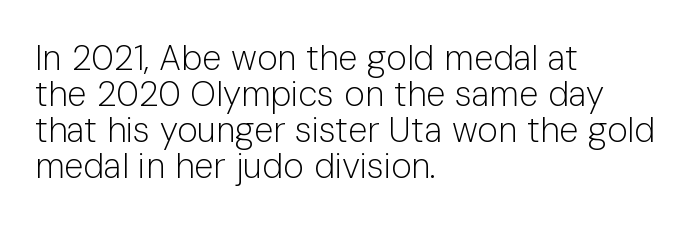
Q: Is the text bold? A: No.
Q: Is the text italic (slanted)? A: No, it is upright.
Q: Is the typeface a serif or a sans-serif typeface? A: Sans-serif.
Q: Is the text underlined? A: No.
Q: How is the paragraph aligned? A: Left-aligned.
Q: Is the spacing between letters normal or unusually wide? A: Normal.
Q: Is the spacing between lines tight, normal or loose? A: Tight.
Q: Width (condensed, normal, or wide)? A: Normal.
Q: Stroke contrast? A: Low.
Q: x-height? A: Medium.
Q: Monospaced? A: No.
